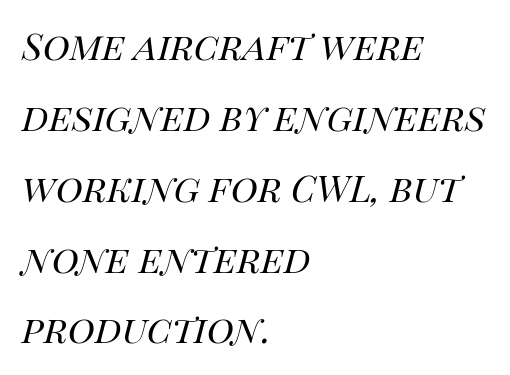
Q: Is the text bold? A: No.
Q: Is the text italic (slanted)? A: Yes, it leans right by about 14 degrees.
Q: Is the text underlined? A: No.
Q: How is the paragraph aligned? A: Left-aligned.
Q: Is the spacing between letters normal or unusually wide? A: Normal.
Q: Is the spacing between lines tight, normal or loose? A: Normal.
Q: Width (condensed, normal, or wide)? A: Normal.
Q: Stroke contrast? A: High.
Q: x-height? A: Large.
Q: Monospaced? A: No.
